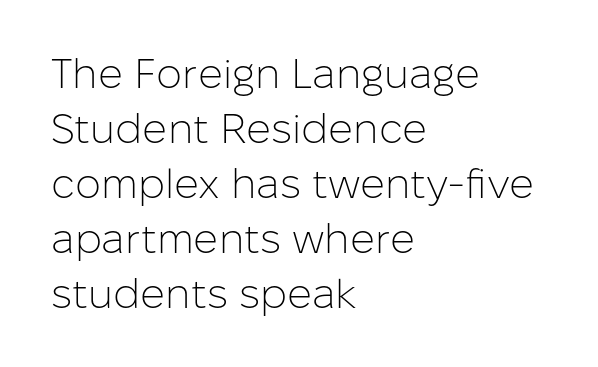
Q: Is the text bold? A: No.
Q: Is the text italic (slanted)? A: No, it is upright.
Q: Is the typeface a serif or a sans-serif typeface? A: Sans-serif.
Q: Is the text underlined? A: No.
Q: How is the paragraph aligned? A: Left-aligned.
Q: Is the spacing between letters normal or unusually wide? A: Normal.
Q: Is the spacing between lines tight, normal or loose? A: Normal.
Q: Width (condensed, normal, or wide)? A: Normal.
Q: Stroke contrast? A: Low.
Q: x-height? A: Medium.
Q: Monospaced? A: No.
